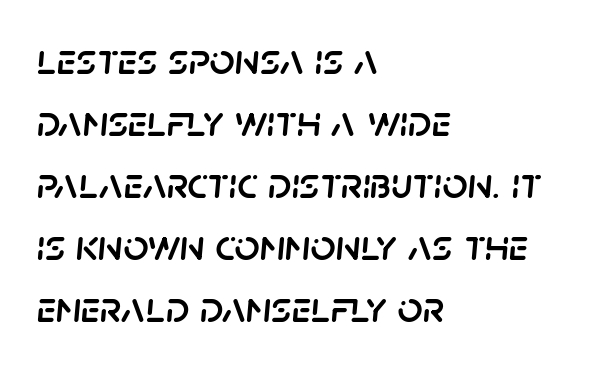
Q: Is the text italic (slanted)? A: Yes, it leans right by about 5 degrees.
Q: Is the text underlined? A: No.
Q: How is the paragraph aligned? A: Left-aligned.
Q: Is the spacing between letters normal or unusually wide? A: Normal.
Q: Is the spacing between lines tight, normal or loose? A: Normal.
Q: Width (condensed, normal, or wide)? A: Normal.
Q: Stroke contrast? A: Low.
Q: x-height? A: Large.
Q: Monospaced? A: No.
